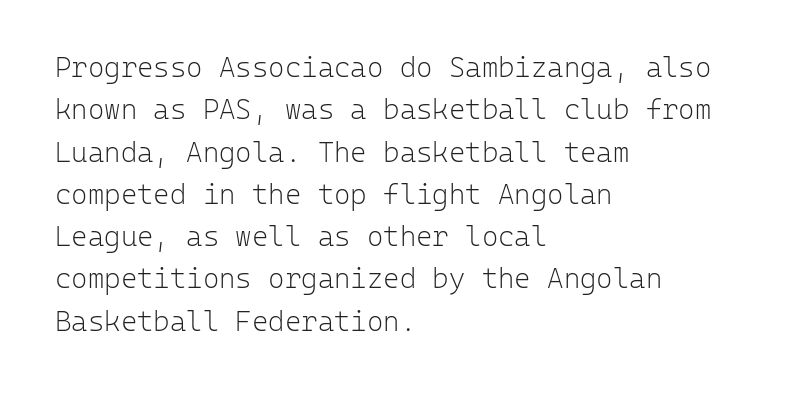
{"serif": "no", "italic": "no", "bold": "no", "weight": "light", "width": "normal", "stroke_contrast": "low", "x_height": "medium", "monospaced": "yes", "underline": "no", "align": "left", "line_spacing": "normal", "line_spacing_ratio": 1.51, "letter_spacing": "normal", "letter_spacing_em": 0.0, "glyph_px": 28}
